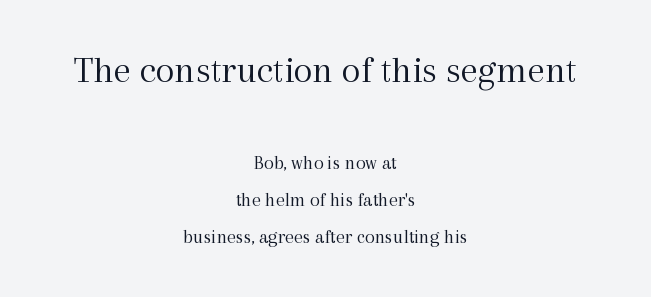
The image shows 39 px light serif type, upright; set centered, line spacing 1.85x, normal letter spacing, not underlined; the first (top) block is 1.95x larger; a medium x-height.
